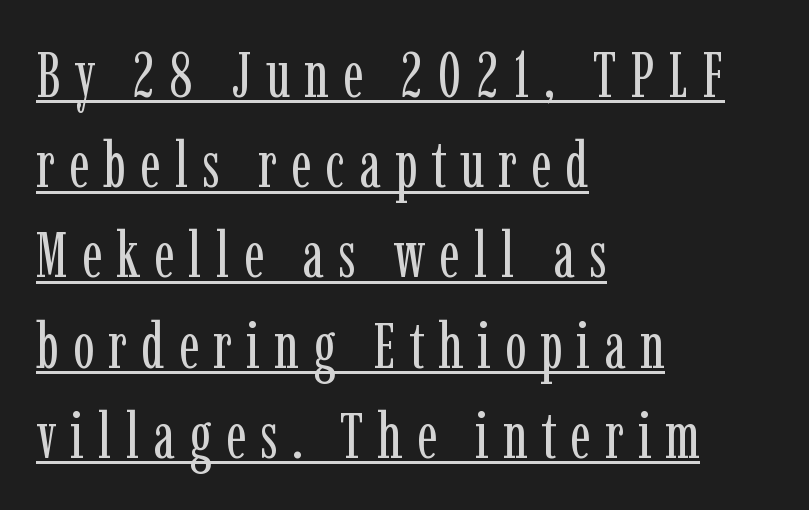
The image shows 64 px regular-weight, condensed serif type, upright; set left-aligned, normal line spacing (1.41x), unusually wide letter spacing (+0.22 em), underlined; low stroke contrast and a medium x-height.
